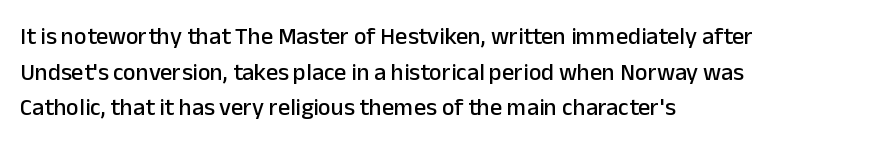
The image shows 24 px text type, upright; set left-aligned, normal line spacing (1.48x), normal letter spacing, not underlined.
